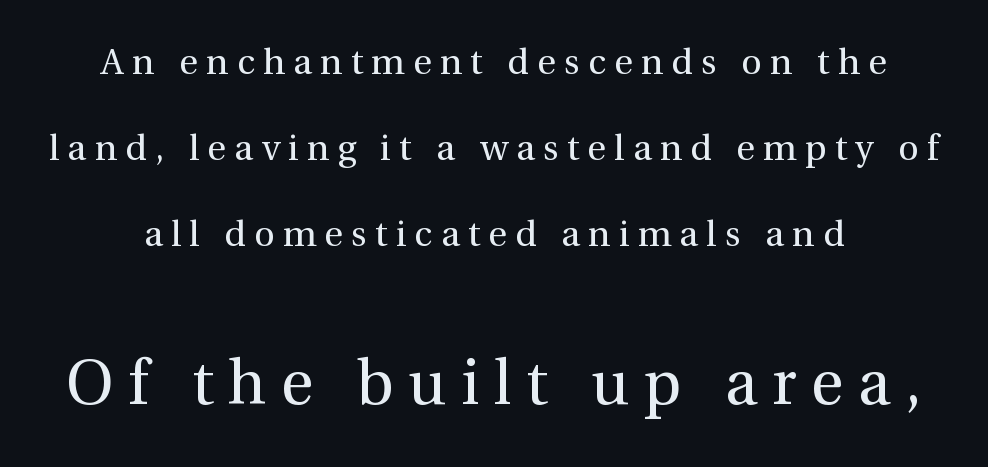
Substantial extra tracking has been applied to these lines. No italicization has been applied; the sample stays upright. Stroke terminals: seriffed. No letter is thick-stroked: the sample isn't bold. Note the varied advance widths — an 'i' is clearly narrower than an 'm'. Top chunk: small. Bottom chunk: large.
